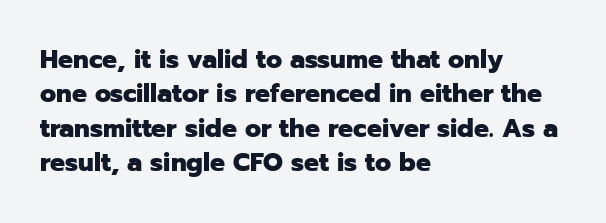
The image shows 25 px bold type, upright; set left-aligned, normal line spacing (1.38x), normal letter spacing, not underlined.
